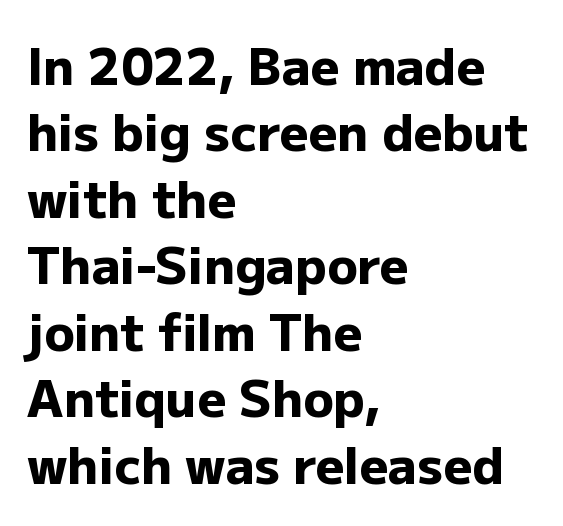
The image shows 50 px heavy sans-serif type, upright; set left-aligned, normal line spacing (1.33x), normal letter spacing, not underlined; low stroke contrast and a medium x-height.
